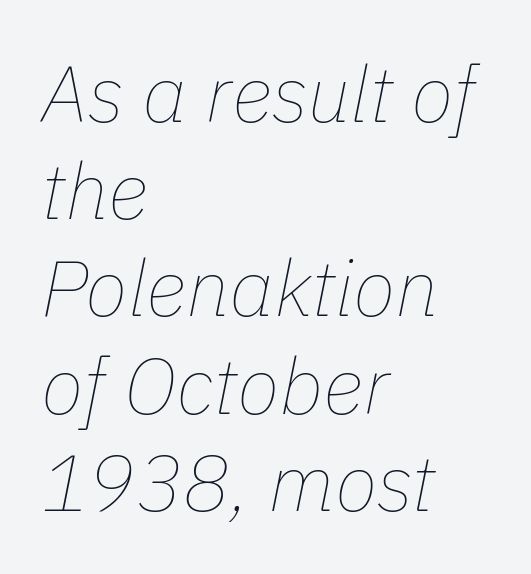
The image shows 79 px thin type, italic (leaning right); set left-aligned, line spacing 1.23x, normal letter spacing, not underlined; low stroke contrast and a medium x-height.
